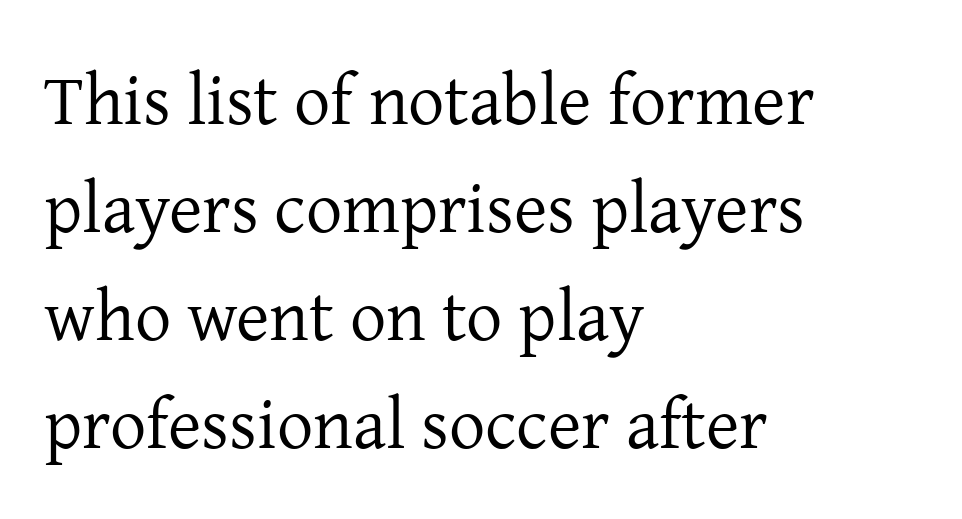
Anything drawn beneath the words? Only blank space. Whoever set this chose a conventional vertical rhythm. Unlike a clean sans, this face finishes its strokes with serifs. The cut favours lightness, reaching ordinary text weight at its darkest. A typesetter would mark this as roman, not italic.
